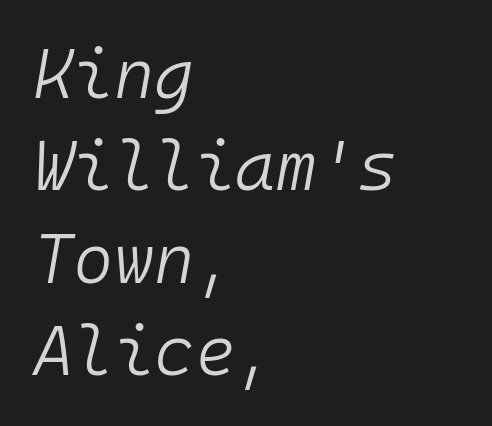
Q: Is the text bold? A: No.
Q: Is the text italic (slanted)? A: Yes, it leans right by about 10 degrees.
Q: Is the text underlined? A: No.
Q: How is the paragraph aligned? A: Left-aligned.
Q: Is the spacing between letters normal or unusually wide? A: Normal.
Q: Is the spacing between lines tight, normal or loose? A: Normal.
Q: Width (condensed, normal, or wide)? A: Normal.
Q: Stroke contrast? A: Low.
Q: x-height? A: Medium.
Q: Monospaced? A: Yes.
